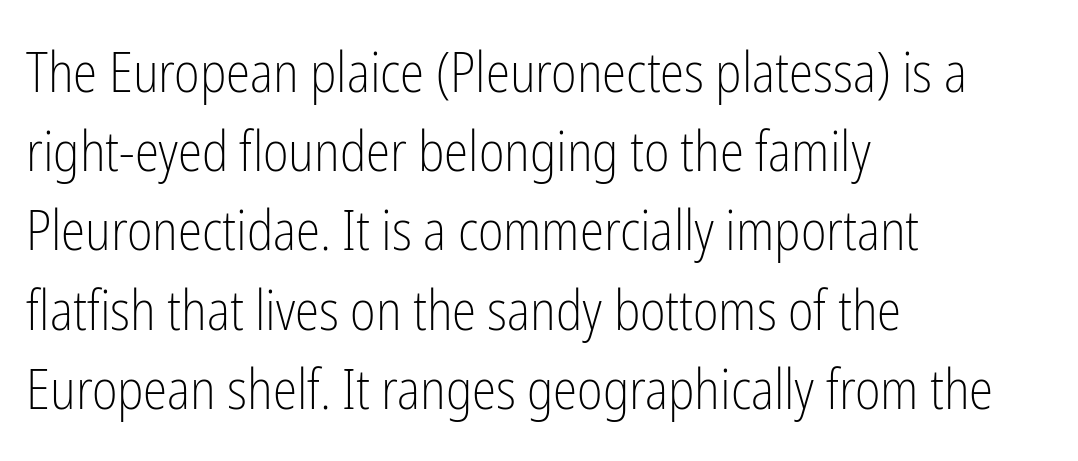
The image shows 55 px light, condensed sans-serif type, upright; set left-aligned, normal line spacing (1.44x), normal letter spacing, not underlined; low stroke contrast and a medium x-height.
